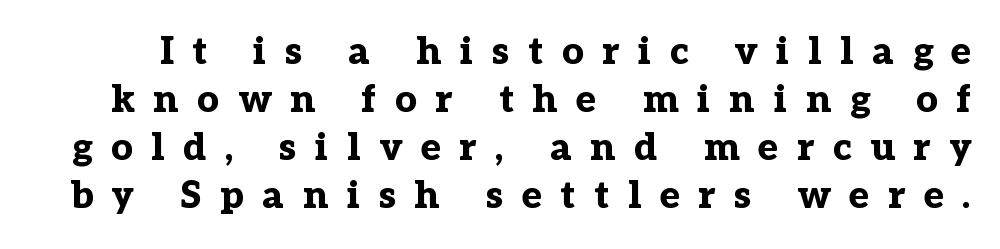
The image shows 38 px bold serif type, upright; set normal line spacing (1.26x), unusually wide letter spacing (+0.49 em), not underlined; low stroke contrast and a medium x-height.
